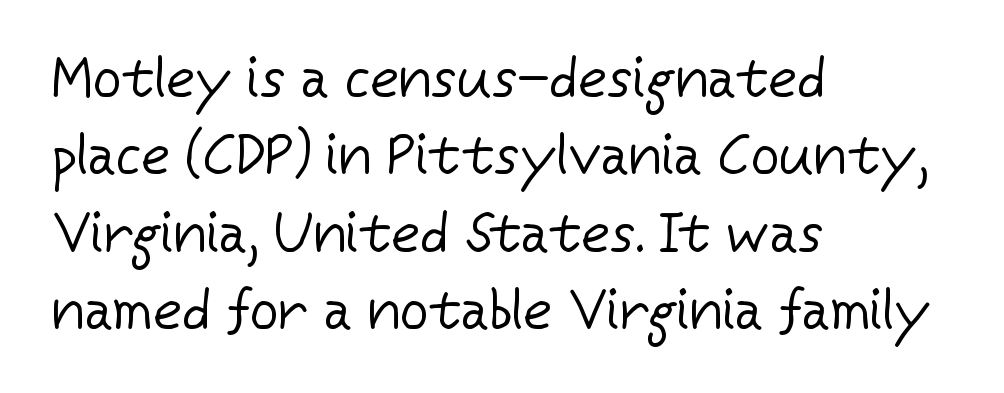
{"serif": "no", "italic": "no", "bold": "no", "weight": "regular", "width": "normal", "stroke_contrast": "low", "x_height": "medium", "monospaced": "no", "underline": "no", "align": "left", "line_spacing": "normal", "line_spacing_ratio": 1.38, "letter_spacing": "normal", "letter_spacing_em": 0.0, "glyph_px": 56}
